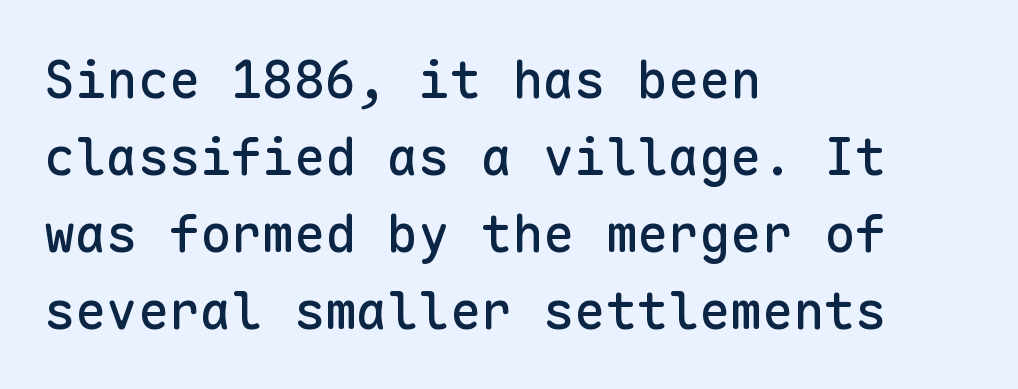
Beneath every word, the page is bare. Each word holds together tightly as a unit, with standard inter-letter gaps. Quick note: interline space is typical. This sample uses an upright cut, with every glyph sitting square on the baseline. Compared with a centered layout, this one pins lines to the left instead.
